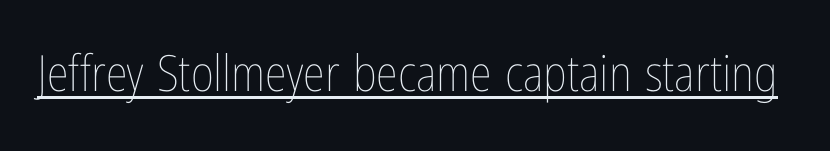
Varying glyph widths throughout — classic text-font behaviour. Compared with typical body copy, the letter spacing here is the same. The typography opts for an upright posture over an oblique one. Bold? No — there's no thickening of the strokes. The lettering is marked with a stroke running underneath it.
